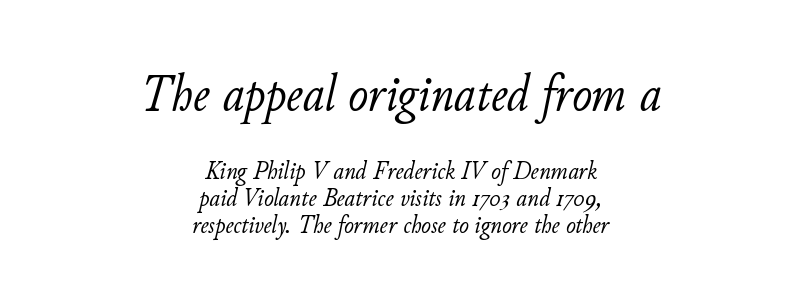
{"italic": "yes", "lean": "right", "slant_degrees": 11, "bold": "no", "weight": "light", "width": "normal", "stroke_contrast": "low", "x_height": "small", "monospaced": "no", "underline": "no", "align": "center", "line_spacing": "tight", "line_spacing_ratio": 1.03, "letter_spacing": "normal", "letter_spacing_em": 0.0, "larger_block": "first", "size_ratio": 2.04, "glyph_px": 53}
